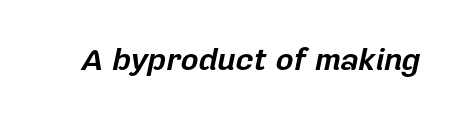
Q: Is the text bold? A: Yes.
Q: Is the text italic (slanted)? A: Yes, it leans right by about 12 degrees.
Q: Is the text underlined? A: No.
Q: Is the spacing between letters normal or unusually wide? A: Normal.
Q: Width (condensed, normal, or wide)? A: Normal.
Q: Stroke contrast? A: Low.
Q: x-height? A: Medium.
Q: Monospaced? A: No.
